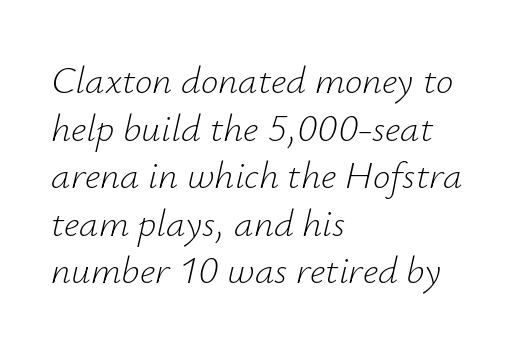
Q: Is the text bold? A: No.
Q: Is the text italic (slanted)? A: Yes, it leans right by about 12 degrees.
Q: Is the text underlined? A: No.
Q: How is the paragraph aligned? A: Left-aligned.
Q: Is the spacing between letters normal or unusually wide? A: Normal.
Q: Width (condensed, normal, or wide)? A: Normal.
Q: Stroke contrast? A: Low.
Q: x-height? A: Small.
Q: Monospaced? A: No.
